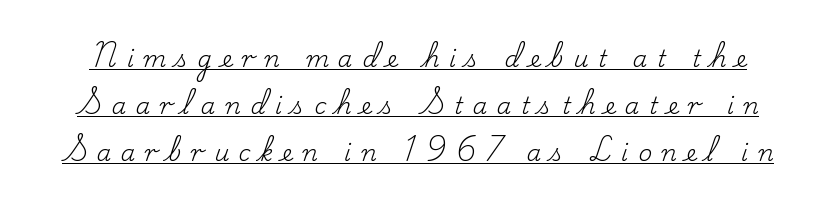
{"bold": "no", "underline": "yes", "line_spacing": "loose", "line_spacing_ratio": 2.04, "letter_spacing": "wide", "letter_spacing_em": 0.42, "glyph_px": 23}
